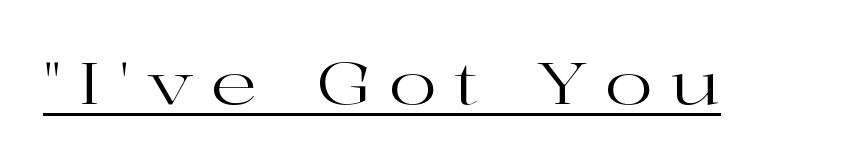
{"serif": "yes", "italic": "no", "bold": "no", "weight": "regular", "width": "wide", "stroke_contrast": "high", "x_height": "medium", "monospaced": "no", "underline": "yes", "letter_spacing": "wide", "letter_spacing_em": 0.29, "glyph_px": 58}
